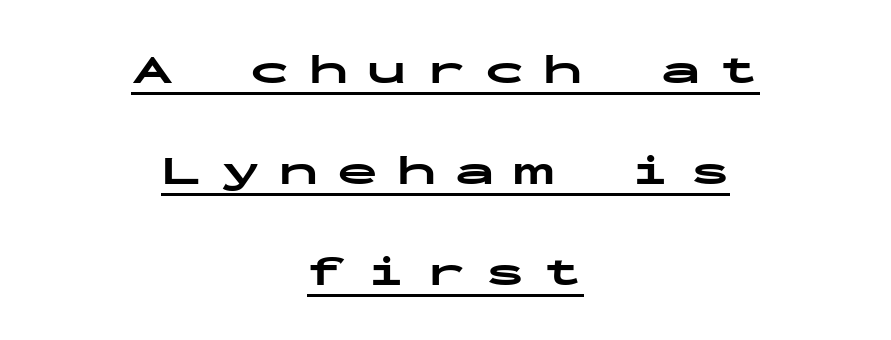
{"serif": "no", "italic": "no", "bold": "yes", "weight": "bold", "width": "wide", "stroke_contrast": "low", "x_height": "medium", "monospaced": "yes", "underline": "yes", "align": "center", "line_spacing": "loose", "line_spacing_ratio": 2.46, "letter_spacing": "wide", "letter_spacing_em": 0.43, "glyph_px": 41}
